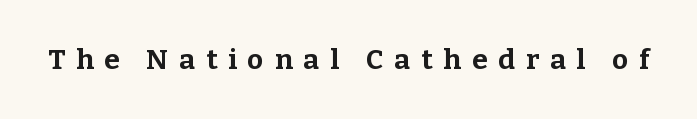
The image shows 28 px bold serif type, upright; set unusually wide letter spacing (+0.39 em), not underlined; low stroke contrast and a medium x-height.
